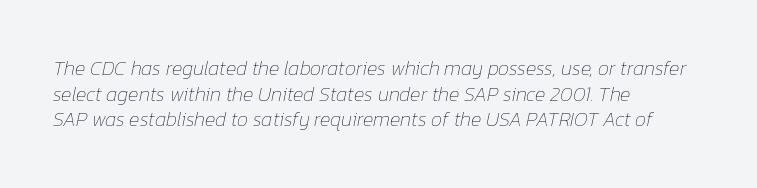
{"italic": "yes", "lean": "right", "slant_degrees": 12, "bold": "no", "underline": "no", "align": "left", "line_spacing": "normal", "line_spacing_ratio": 1.28, "letter_spacing": "normal", "letter_spacing_em": 0.0, "glyph_px": 20}
